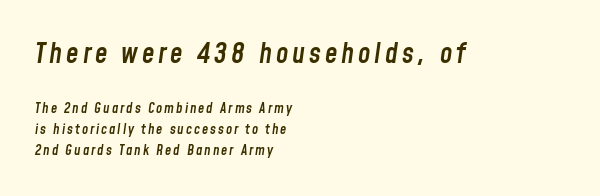
These lines are rendered in a variable-pitch font. Vertically, the passage feels balanced, rows spaced as you'd expect. Line beginnings align vertically; line endings do not. The baseline area is clear. The characters look somewhat weighty, a semibold short of true bold.
